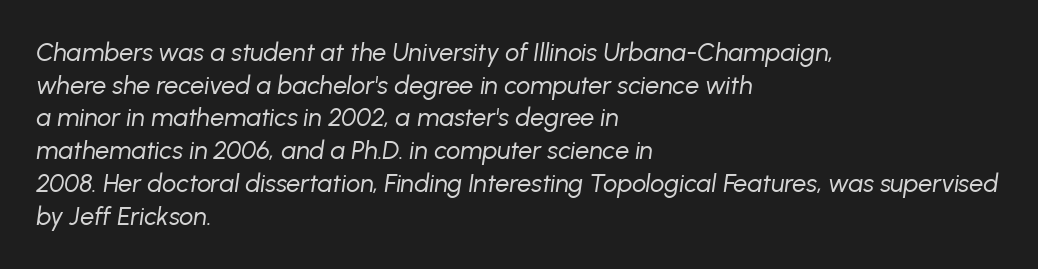
{"italic": "yes", "lean": "right", "slant_degrees": 8, "bold": "no", "underline": "no", "align": "left", "line_spacing": "normal", "line_spacing_ratio": 1.31, "letter_spacing": "normal", "letter_spacing_em": 0.0, "glyph_px": 25}
